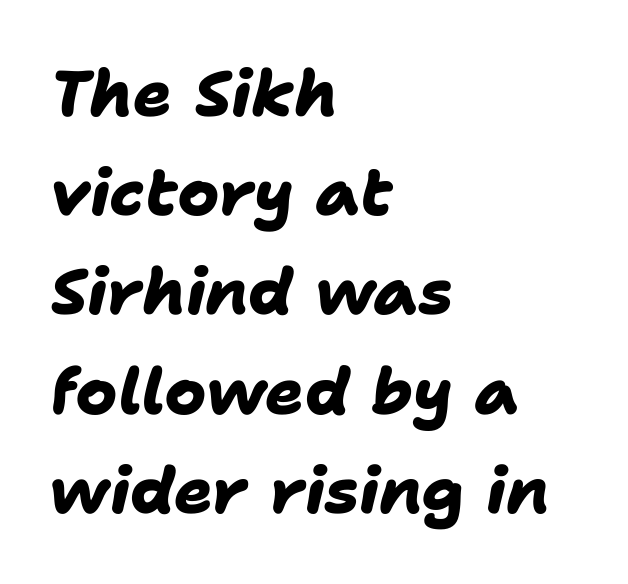
Is the block centered? No — it sits flush against the left margin. In terms of leading, this rendering sits right in the middle. Bare-footed words on every line. Heavy-handed strokes throughout: this text is bold. Grotesque or geometric, the face here clearly has no serifs.
